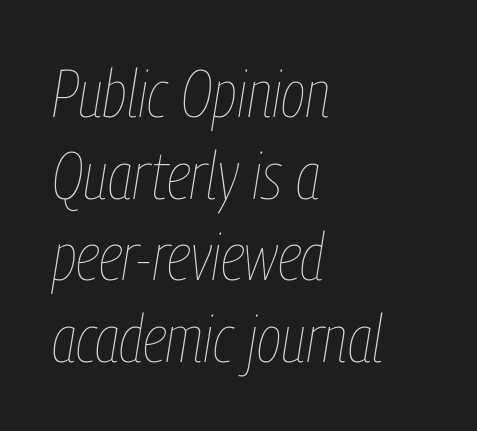
Words float on clear page, feet unadorned. How are the letters spaced? Ordinarily, with no added tracking. Think of a printed novel: that variable character pitch is what you see here. Emphasis-style slanted type is in use. The paragraph has a hard left edge and a soft right edge. The typeface has the unassuming heft of standard copy or less.
